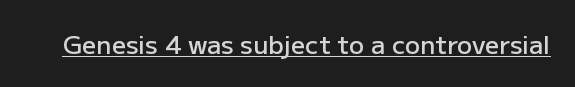
The letters sit at their default tracking, neither squeezed nor spread. On the weight axis this lands at semibold, roughly 600. Somebody hit Ctrl+U on this one — the words are underlined. In terms of posture, this sample is upright.
